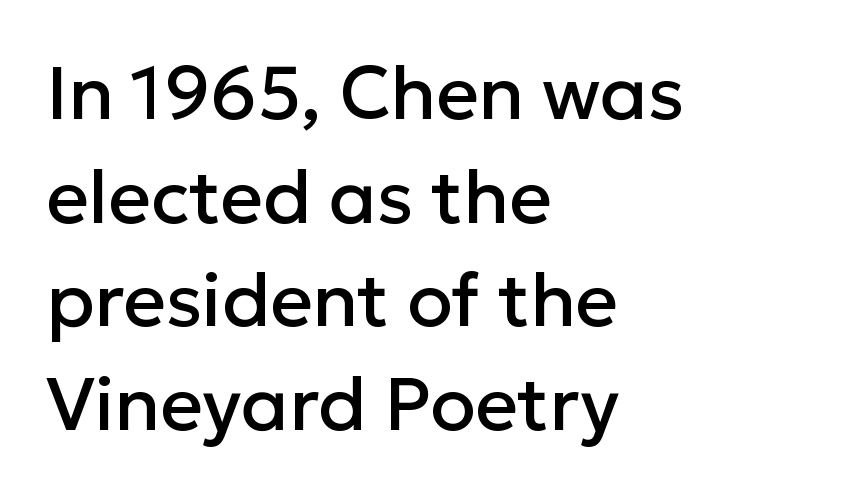
The image shows 74 px sans-serif type, upright; set left-aligned, normal line spacing (1.4x), normal letter spacing, not underlined; low stroke contrast and a medium x-height.
